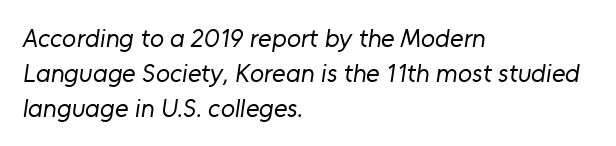
The image shows 26 px text type; set left-aligned, normal line spacing (1.34x), normal letter spacing, not underlined.
